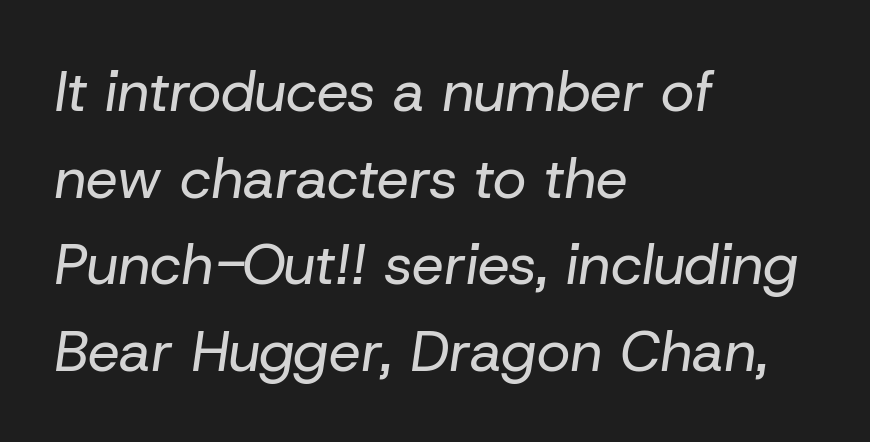
{"italic": "yes", "lean": "right", "slant_degrees": 8, "bold": "no", "weight": "regular", "width": "normal", "stroke_contrast": "low", "x_height": "medium", "monospaced": "no", "underline": "no", "align": "left", "line_spacing": "normal", "line_spacing_ratio": 1.52, "letter_spacing": "normal", "letter_spacing_em": 0.0, "glyph_px": 57}
